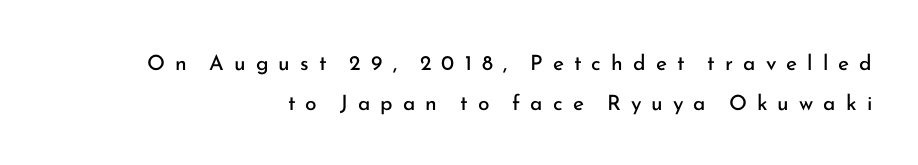
Caption: expanded tracking, letters set apart. The leading is generous, giving the passage an open texture. Stems here are at most as thick as an everyday book face. Honestly, there is no underline to notice here at all.
